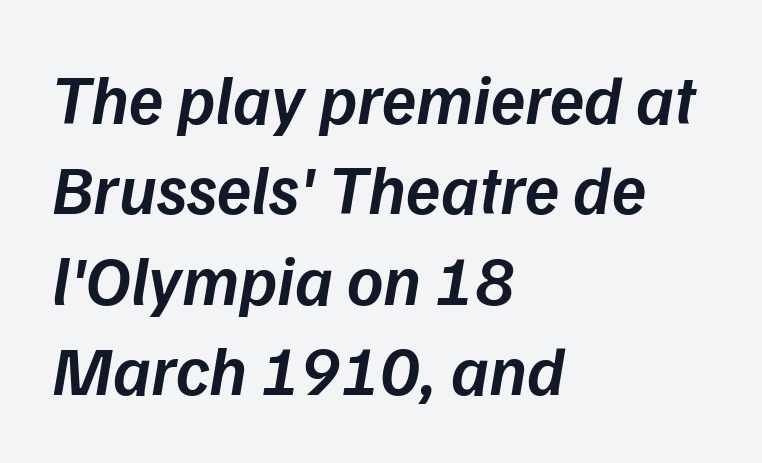
Does extra space separate the letters? No, they use regular spacing. In CSS terms this would be text-align: left. Quick note: underline off. Notice the strokes are somewhat thickened but not fully heavy: this is a semibold. The line-height multiplier appears to be the usual default.
